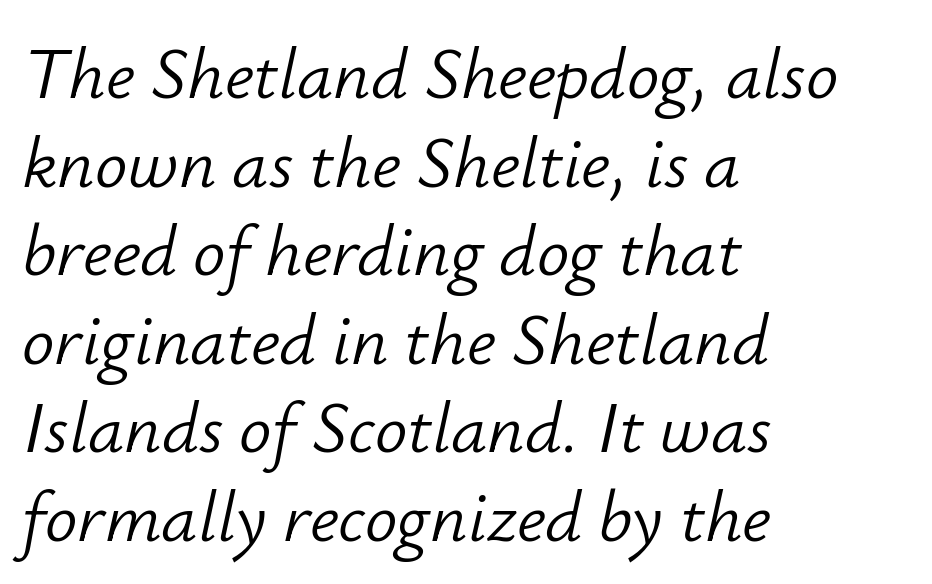
{"italic": "yes", "lean": "right", "slant_degrees": 12, "bold": "no", "weight": "light", "width": "normal", "stroke_contrast": "low", "x_height": "small", "monospaced": "no", "underline": "no", "align": "left", "line_spacing_ratio": 1.23, "letter_spacing": "normal", "letter_spacing_em": 0.0, "glyph_px": 72}
